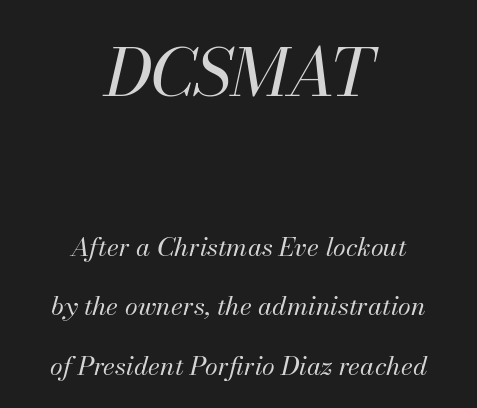
{"italic": "yes", "lean": "right", "slant_degrees": 13, "bold": "no", "weight": "regular", "width": "normal", "stroke_contrast": "medium", "x_height": "small", "monospaced": "no", "underline": "no", "align": "center", "line_spacing": "loose", "line_spacing_ratio": 2.3, "letter_spacing": "normal", "letter_spacing_em": 0.0, "larger_block": "first", "size_ratio": 2.54, "glyph_px": 66}
